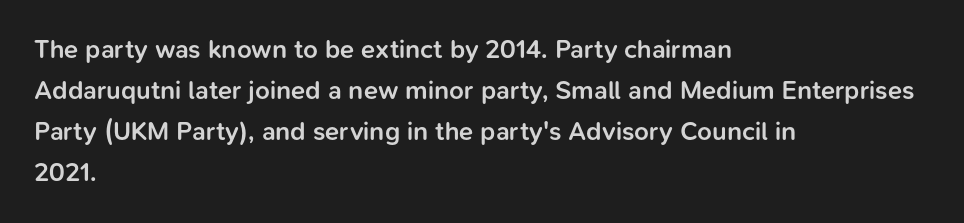
Bold? Not quite — semibold, heavier than regular but stopping short. In CSS terms this would be text-align: left. Does extra space separate the letters? No, they use regular spacing. How would I describe the line gaps? Plain and ordinary. Unlike italic type, these characters show no tilt at all. Honestly, there is no underline to notice here at all.
